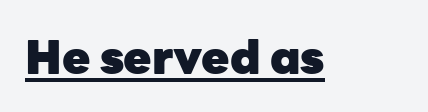
Q: Is the text bold? A: Yes.
Q: Is the text italic (slanted)? A: No, it is upright.
Q: Is the typeface a serif or a sans-serif typeface? A: Sans-serif.
Q: Is the text underlined? A: Yes.
Q: Is the spacing between letters normal or unusually wide? A: Normal.
Q: Width (condensed, normal, or wide)? A: Normal.
Q: Stroke contrast? A: Low.
Q: x-height? A: Medium.
Q: Monospaced? A: No.
